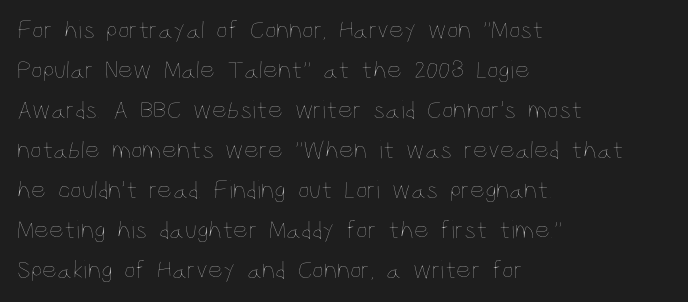
Descender tails drop into unmarked territory. Stroke mass is kept to a normal reading level or below. Default kerning and tracking; the words read as compact shapes. Teacher's note: observe the even left margin — that is flush-left alignment.
